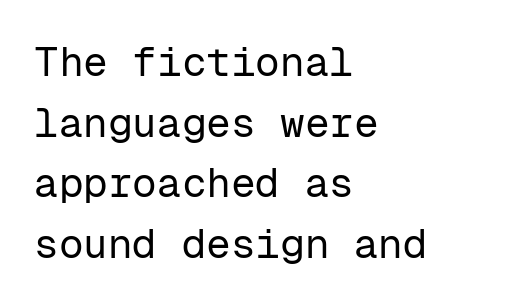
Q: Is the text bold? A: No.
Q: Is the text italic (slanted)? A: No, it is upright.
Q: Is the typeface a serif or a sans-serif typeface? A: Sans-serif.
Q: Is the text underlined? A: No.
Q: How is the paragraph aligned? A: Left-aligned.
Q: Is the spacing between letters normal or unusually wide? A: Normal.
Q: Is the spacing between lines tight, normal or loose? A: Normal.
Q: Width (condensed, normal, or wide)? A: Normal.
Q: Stroke contrast? A: Low.
Q: x-height? A: Medium.
Q: Monospaced? A: Yes.
